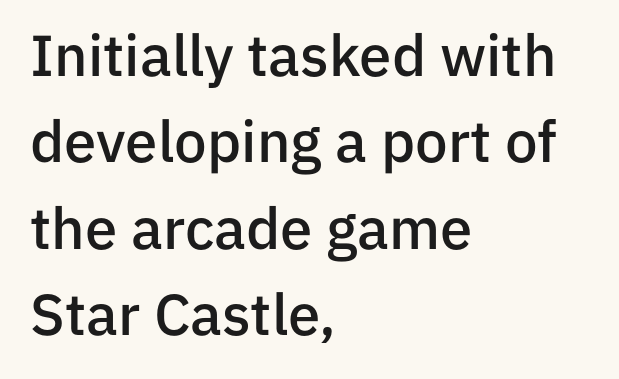
Q: Is the text bold? A: Semi-bold.
Q: Is the text italic (slanted)? A: No, it is upright.
Q: Is the typeface a serif or a sans-serif typeface? A: Sans-serif.
Q: Is the text underlined? A: No.
Q: How is the paragraph aligned? A: Left-aligned.
Q: Is the spacing between letters normal or unusually wide? A: Normal.
Q: Is the spacing between lines tight, normal or loose? A: Normal.
Q: Width (condensed, normal, or wide)? A: Normal.
Q: Stroke contrast? A: Low.
Q: x-height? A: Medium.
Q: Monospaced? A: No.
